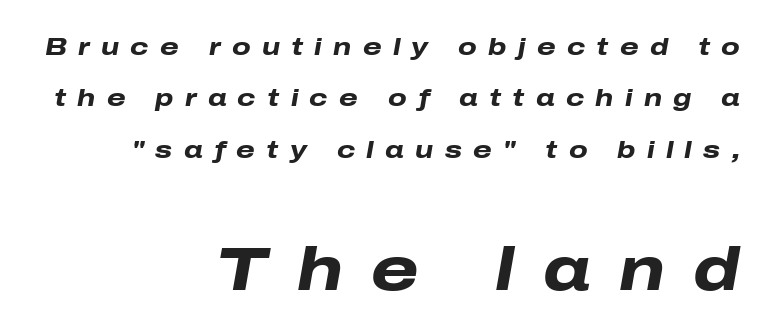
Q: Is the text bold? A: Yes.
Q: Is the text italic (slanted)? A: Yes, it leans right by about 10 degrees.
Q: Is the text underlined? A: No.
Q: How is the paragraph aligned? A: Right-aligned.
Q: Is the spacing between letters normal or unusually wide? A: Unusually wide.
Q: Is the spacing between lines tight, normal or loose? A: Loose.
Q: Which block of text is set in a larger size, the first (top) or the second (bottom)? A: The second (bottom) one.
Q: Width (condensed, normal, or wide)? A: Wide.
Q: Stroke contrast? A: Low.
Q: x-height? A: Medium.
Q: Monospaced? A: No.
